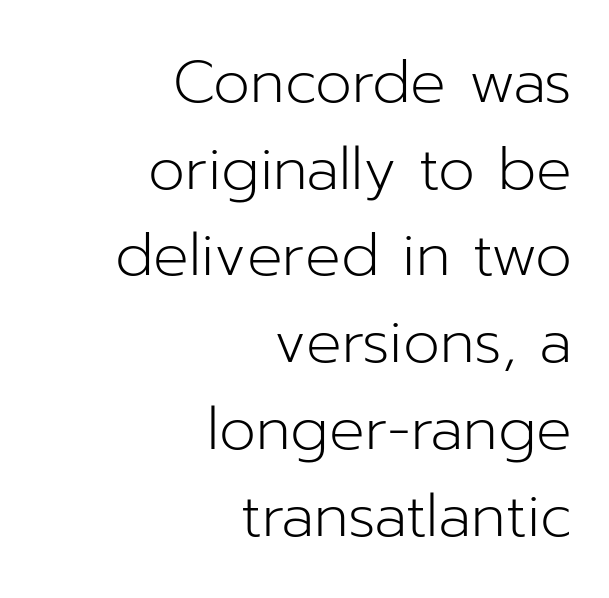
The image shows 59 px light sans-serif type, upright; set right-aligned, normal line spacing (1.47x), normal letter spacing, not underlined; low stroke contrast and a medium x-height.
